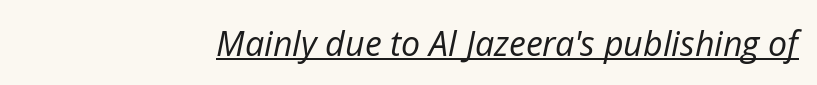
The image shows 34 px regular-weight type, italic (leaning right); set right-aligned, normal letter spacing, underlined; low stroke contrast and a medium x-height.
